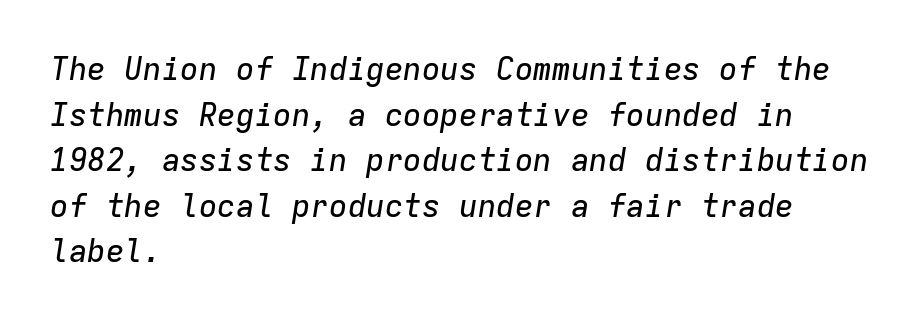
{"italic": "yes", "lean": "right", "slant_degrees": 9, "width": "normal", "stroke_contrast": "low", "x_height": "medium", "monospaced": "yes", "underline": "no", "align": "left", "line_spacing": "normal", "line_spacing_ratio": 1.47, "letter_spacing": "normal", "letter_spacing_em": 0.0, "glyph_px": 31}
